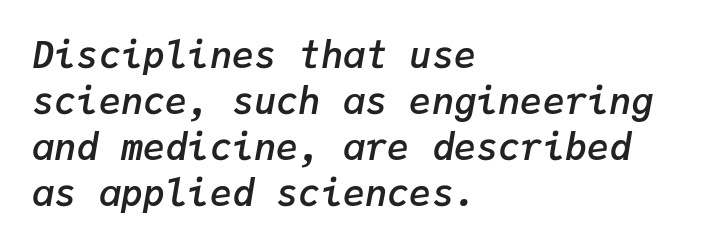
Think of a typewriter: that constant character pitch is what you see here. The string is rendered with underlining switched off. The passage shown leans; its letterforms are oblique. Short note: letters normally spaced. Strokes here are thickened, but only to semibold level.
